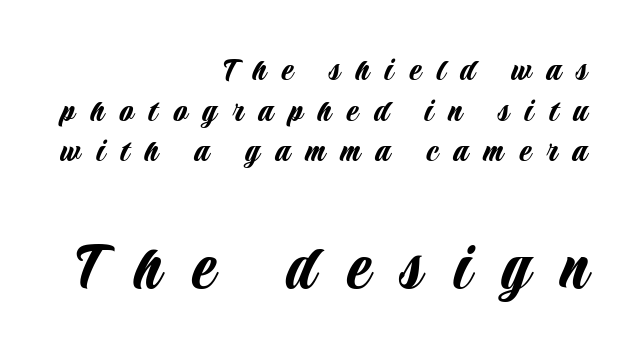
{"serif": "no", "width": "condensed", "stroke_contrast": "low", "x_height": "large", "monospaced": "no", "underline": "no", "align": "right", "line_spacing_ratio": 1.16, "letter_spacing": "wide", "letter_spacing_em": 0.44, "larger_block": "second", "size_ratio": 2.0, "glyph_px": 70}
